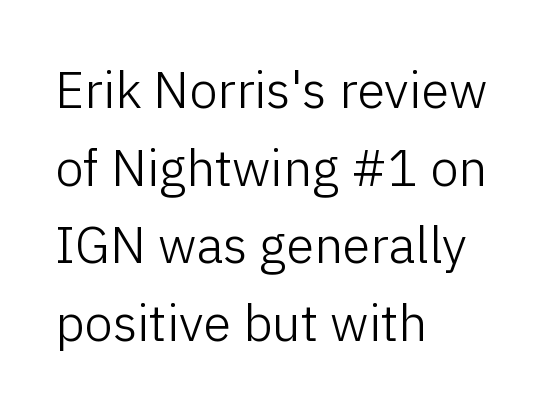
The image shows 51 px light sans-serif type, upright; set left-aligned, normal line spacing (1.52x), normal letter spacing, not underlined; low stroke contrast and a medium x-height.
